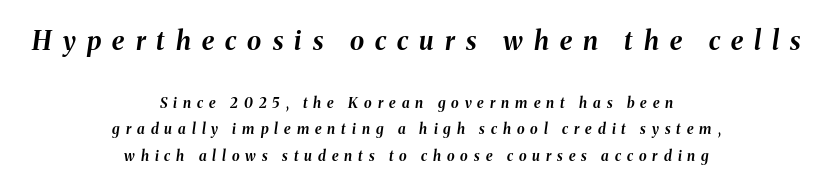
The image shows 26 px bold type, italic (leaning right); set centered, line spacing 1.89x, unusually wide letter spacing (+0.43 em), not underlined; the first (top) block is 1.86x larger.
